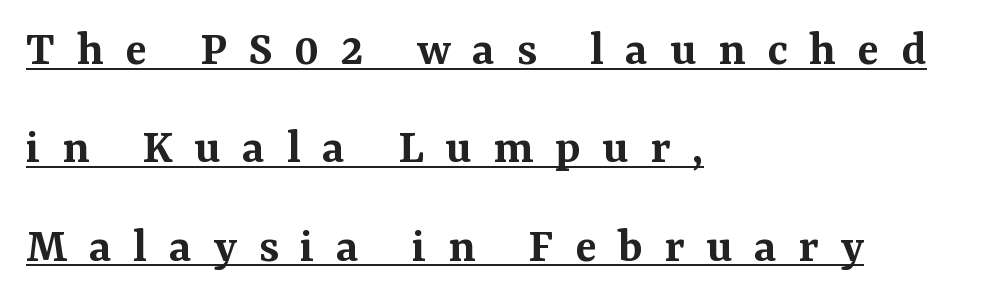
Q: Is the text bold? A: Semi-bold.
Q: Is the text italic (slanted)? A: No, it is upright.
Q: Is the typeface a serif or a sans-serif typeface? A: Serif.
Q: Is the text underlined? A: Yes.
Q: How is the paragraph aligned? A: Left-aligned.
Q: Is the spacing between letters normal or unusually wide? A: Unusually wide.
Q: Is the spacing between lines tight, normal or loose? A: Loose.
Q: Width (condensed, normal, or wide)? A: Normal.
Q: Stroke contrast? A: Medium.
Q: x-height? A: Medium.
Q: Monospaced? A: No.
